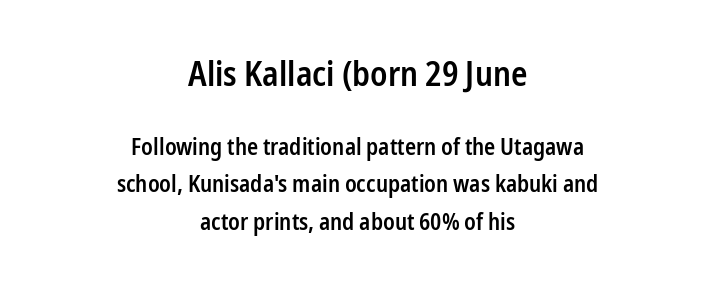
{"serif": "no", "italic": "no", "bold": "semi", "weight": "semibold", "width": "condensed", "stroke_contrast": "low", "x_height": "medium", "monospaced": "no", "underline": "no", "align": "center", "line_spacing": "normal", "line_spacing_ratio": 1.63, "letter_spacing": "normal", "letter_spacing_em": 0.0, "larger_block": "first", "size_ratio": 1.48, "glyph_px": 34}
